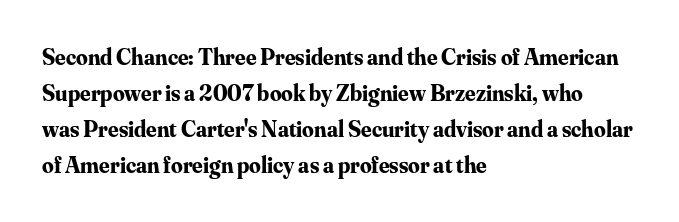
{"italic": "no", "bold": "yes", "underline": "no", "align": "left", "line_spacing": "normal", "line_spacing_ratio": 1.57, "letter_spacing": "normal", "letter_spacing_em": 0.0, "glyph_px": 23}
